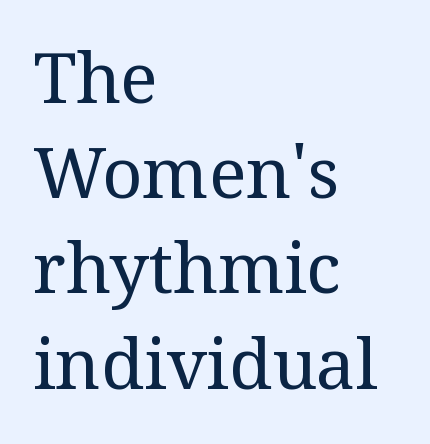
Nobody touched the tracking dial on this one. The leading is moderate, giving the passage an even texture. This is roman type, the default non-slanted kind. Font category for this specimen: serif. These glyphs show unthickened strokes, regular width or finer.
